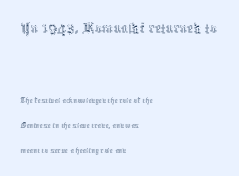
{"italic": "no", "bold": "no", "weight": "thin", "width": "condensed", "x_height": "medium", "monospaced": "no", "underline": "no", "align": "left", "line_spacing": "normal", "line_spacing_ratio": 1.38, "letter_spacing": "normal", "letter_spacing_em": 0.0, "larger_block": "first", "size_ratio": 1.94, "glyph_px": 35}
